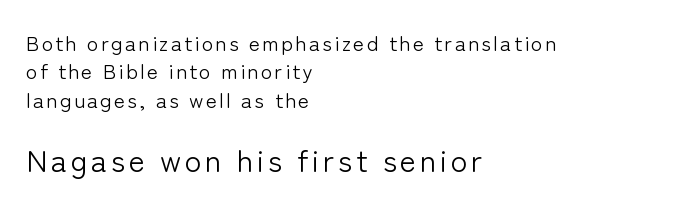
The image shows 31 px light sans-serif type, upright; set left-aligned, normal line spacing (1.35x), not underlined; the second (bottom) block is 1.48x larger; low stroke contrast and a medium x-height.
